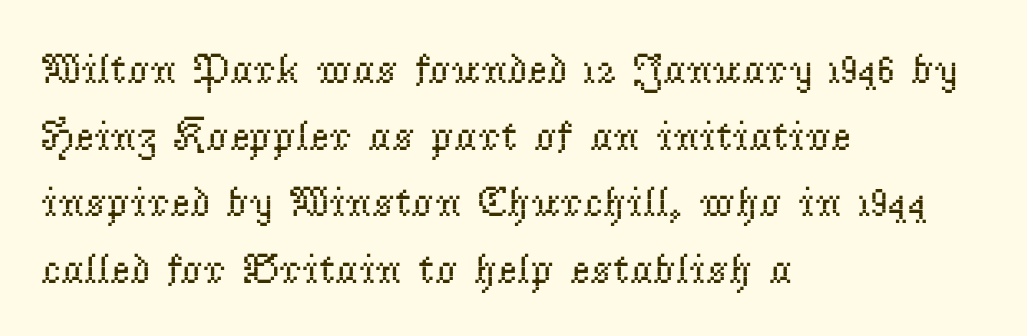
{"serif": "yes", "italic": "no", "bold": "no", "weight": "regular", "width": "normal", "stroke_contrast": "low", "x_height": "small", "monospaced": "no", "underline": "no", "align": "left", "line_spacing": "normal", "line_spacing_ratio": 1.55, "letter_spacing": "normal", "letter_spacing_em": 0.0, "glyph_px": 43}
